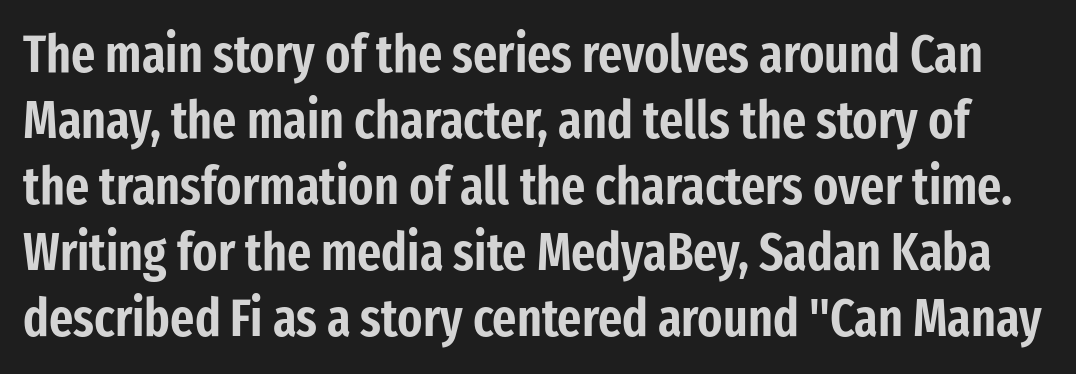
{"serif": "no", "italic": "no", "width": "condensed", "stroke_contrast": "low", "x_height": "medium", "monospaced": "no", "underline": "no", "line_spacing": "normal", "line_spacing_ratio": 1.27, "letter_spacing": "normal", "letter_spacing_em": 0.0, "glyph_px": 52}
